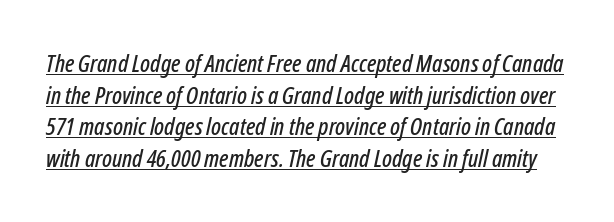
Q: Is the text italic (slanted)? A: Yes, it leans right by about 12 degrees.
Q: Is the text underlined? A: Yes.
Q: Is the spacing between letters normal or unusually wide? A: Normal.
Q: Is the spacing between lines tight, normal or loose? A: Normal.
